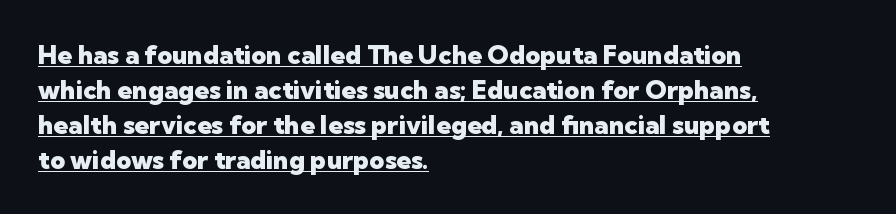
Q: Is the text bold? A: Yes.
Q: Is the text italic (slanted)? A: No, it is upright.
Q: Is the text underlined? A: Yes.
Q: How is the paragraph aligned? A: Left-aligned.
Q: Is the spacing between letters normal or unusually wide? A: Normal.
Q: Is the spacing between lines tight, normal or loose? A: Normal.
